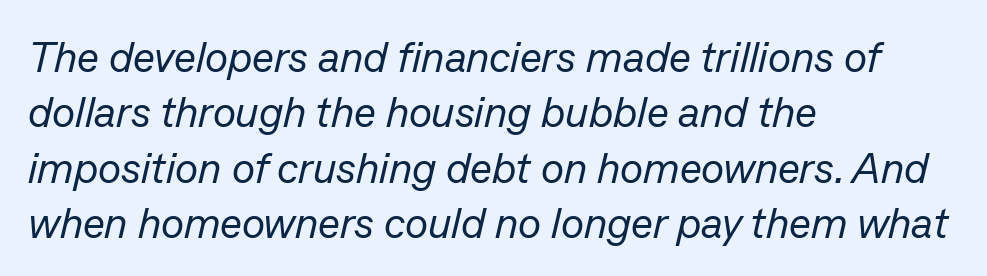
The image shows 43 px regular-weight type, italic (leaning right); set left-aligned, normal line spacing (1.29x), normal letter spacing, not underlined; low stroke contrast and a medium x-height.
